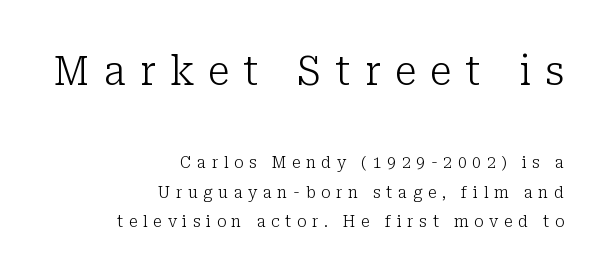
Note: serifs present on the glyphs. Characters remain perfectly vertical along every line. What stands out about the letter spacing? Its width — letters are far apart. The cut favours lightness, reaching ordinary text weight at its darkest. Nobody drew a line under any word here. The letters advance in unequal steps, a hallmark of proportional type.
